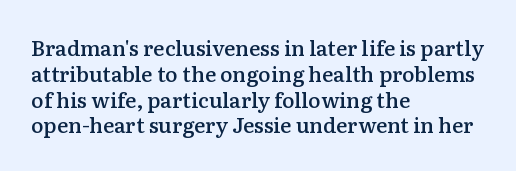
Weight: semibold (demi). Clear beneath every line of the passage. Nothing unusual about the tracking: characters are spaced as the font intends. Notice how the stems are strictly vertical — no italics here. This sample is left-justified, so line endings fall wherever the words run out.
